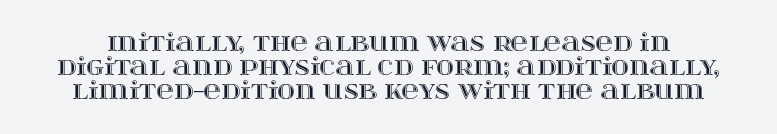
The image shows 24 px text type, upright; set tight line spacing (1.01x), normal letter spacing, not underlined.
